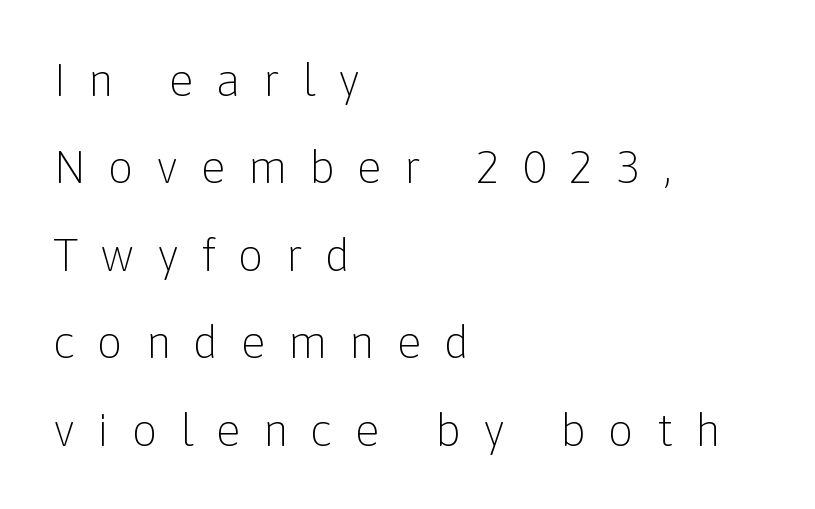
Q: Is the text bold? A: No.
Q: Is the text italic (slanted)? A: No, it is upright.
Q: Is the typeface a serif or a sans-serif typeface? A: Sans-serif.
Q: Is the text underlined? A: No.
Q: How is the paragraph aligned? A: Left-aligned.
Q: Is the spacing between letters normal or unusually wide? A: Unusually wide.
Q: Is the spacing between lines tight, normal or loose? A: Loose.
Q: Width (condensed, normal, or wide)? A: Normal.
Q: Stroke contrast? A: Low.
Q: x-height? A: Medium.
Q: Monospaced? A: No.
